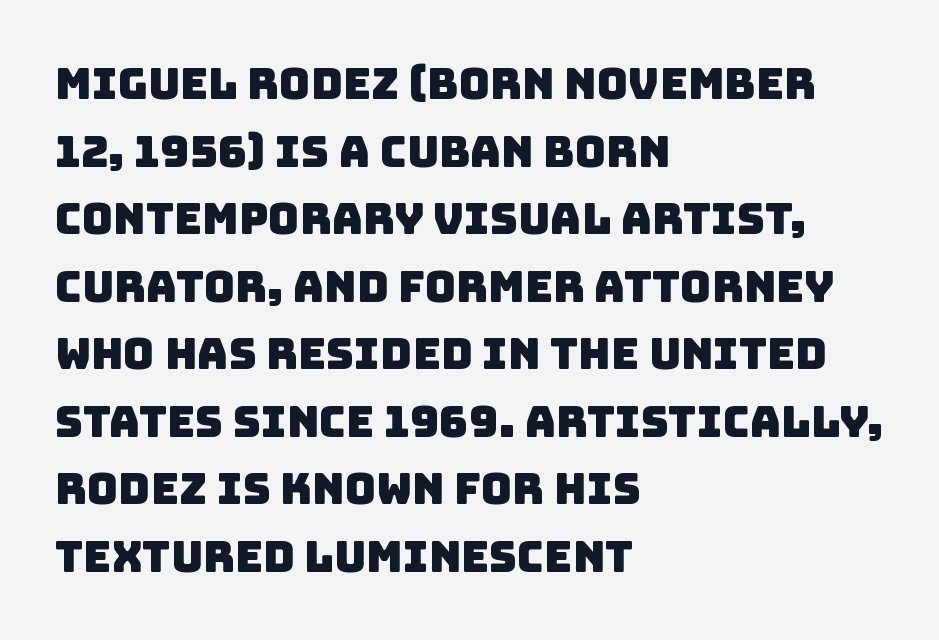
{"serif": "no", "width": "normal", "stroke_contrast": "low", "x_height": "large", "monospaced": "no", "underline": "no", "align": "left", "line_spacing": "normal", "line_spacing_ratio": 1.57, "letter_spacing": "normal", "letter_spacing_em": 0.0, "glyph_px": 43}
